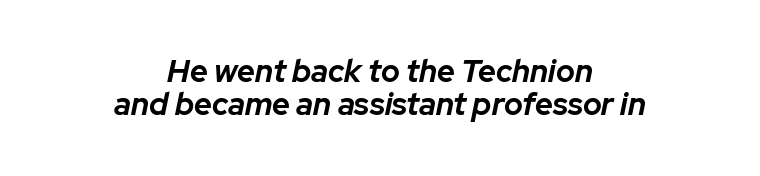
The image shows 31 px bold type, italic (leaning right); set centered, tight line spacing (1.08x), normal letter spacing, not underlined; low stroke contrast and a medium x-height.
